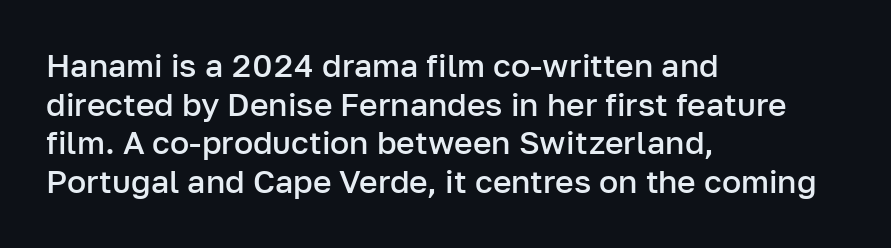
Q: Is the text bold? A: Semi-bold.
Q: Is the text italic (slanted)? A: No, it is upright.
Q: Is the typeface a serif or a sans-serif typeface? A: Sans-serif.
Q: Is the text underlined? A: No.
Q: How is the paragraph aligned? A: Left-aligned.
Q: Is the spacing between letters normal or unusually wide? A: Normal.
Q: Width (condensed, normal, or wide)? A: Normal.
Q: Stroke contrast? A: Low.
Q: x-height? A: Medium.
Q: Monospaced? A: No.
